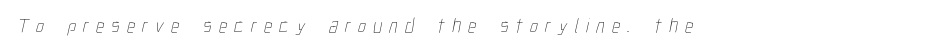
The image shows 20 px text type; set unusually wide letter spacing (+0.36 em), not underlined.
